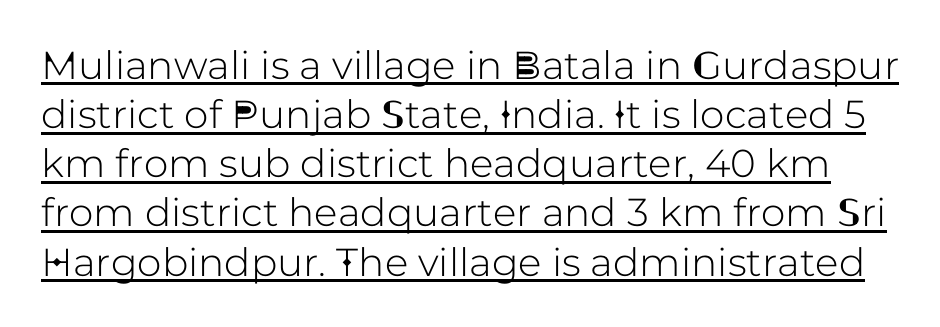
{"serif": "no", "italic": "no", "width": "normal", "stroke_contrast": "low", "x_height": "medium", "monospaced": "no", "underline": "yes", "line_spacing": "normal", "line_spacing_ratio": 1.26, "letter_spacing": "normal", "letter_spacing_em": 0.0, "glyph_px": 39}
